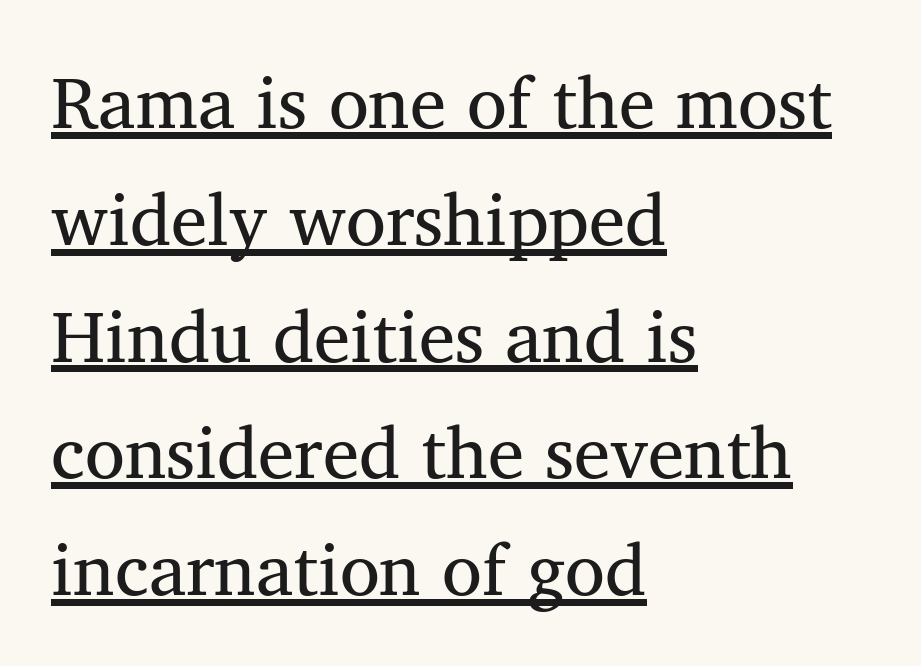
Q: Is the text bold? A: No.
Q: Is the text italic (slanted)? A: No, it is upright.
Q: Is the typeface a serif or a sans-serif typeface? A: Serif.
Q: Is the text underlined? A: Yes.
Q: How is the paragraph aligned? A: Left-aligned.
Q: Is the spacing between letters normal or unusually wide? A: Normal.
Q: Is the spacing between lines tight, normal or loose? A: Normal.
Q: Width (condensed, normal, or wide)? A: Normal.
Q: Stroke contrast? A: Medium.
Q: x-height? A: Medium.
Q: Monospaced? A: No.
